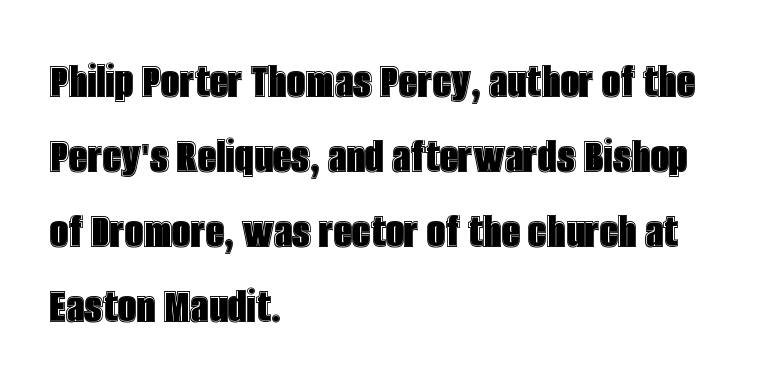
Q: Is the text italic (slanted)? A: No, it is upright.
Q: Is the text underlined? A: No.
Q: How is the paragraph aligned? A: Left-aligned.
Q: Is the spacing between letters normal or unusually wide? A: Normal.
Q: Is the spacing between lines tight, normal or loose? A: Normal.
Q: Width (condensed, normal, or wide)? A: Condensed.
Q: x-height? A: Large.
Q: Monospaced? A: No.
